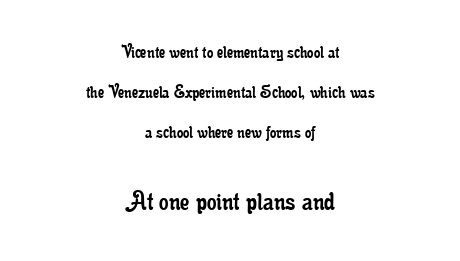
Q: Is the text bold? A: No.
Q: Is the text italic (slanted)? A: No, it is upright.
Q: Is the typeface a serif or a sans-serif typeface? A: Serif.
Q: Is the text underlined? A: No.
Q: How is the paragraph aligned? A: Centered.
Q: Is the spacing between letters normal or unusually wide? A: Normal.
Q: Is the spacing between lines tight, normal or loose? A: Loose.
Q: Which block of text is set in a larger size, the first (top) or the second (bottom)? A: The second (bottom) one.
Q: Width (condensed, normal, or wide)? A: Condensed.
Q: Stroke contrast? A: Low.
Q: x-height? A: Small.
Q: Monospaced? A: No.
